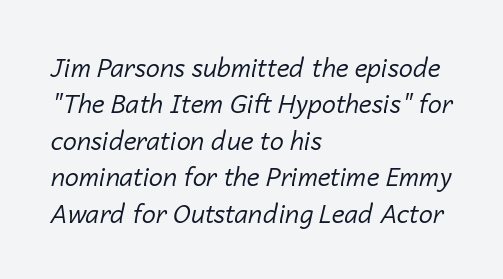
{"italic": "yes", "lean": "right", "slant_degrees": 14, "bold": "no", "underline": "no", "align": "left", "line_spacing": "normal", "line_spacing_ratio": 1.46, "letter_spacing": "normal", "letter_spacing_em": 0.0, "glyph_px": 25}
